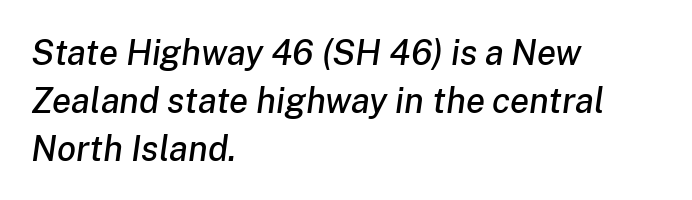
The image shows 35 px text type, italic (leaning right); set left-aligned, normal line spacing (1.37x), normal letter spacing, not underlined; low stroke contrast and a medium x-height.
